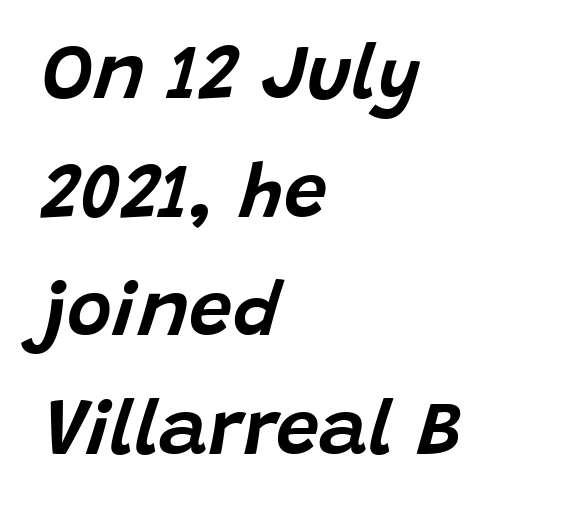
The image shows 77 px text type, italic (leaning right); set left-aligned, normal line spacing (1.54x), normal letter spacing, not underlined; low stroke contrast and a large x-height.
